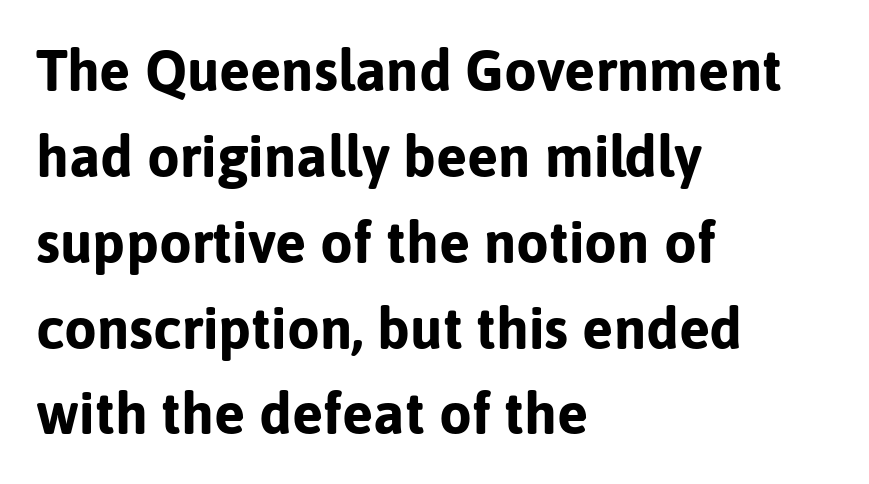
Q: Is the text bold? A: Yes.
Q: Is the text italic (slanted)? A: No, it is upright.
Q: Is the typeface a serif or a sans-serif typeface? A: Sans-serif.
Q: Is the text underlined? A: No.
Q: How is the paragraph aligned? A: Left-aligned.
Q: Is the spacing between letters normal or unusually wide? A: Normal.
Q: Is the spacing between lines tight, normal or loose? A: Normal.
Q: Width (condensed, normal, or wide)? A: Normal.
Q: Stroke contrast? A: Low.
Q: x-height? A: Medium.
Q: Monospaced? A: No.
